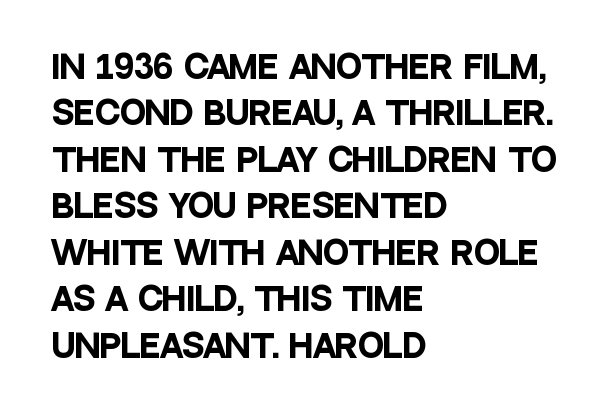
{"serif": "no", "italic": "no", "bold": "yes", "weight": "heavy", "width": "condensed", "stroke_contrast": "low", "x_height": "large", "monospaced": "no", "underline": "no", "align": "left", "line_spacing": "normal", "line_spacing_ratio": 1.5, "letter_spacing": "normal", "letter_spacing_em": 0.0, "glyph_px": 31}
